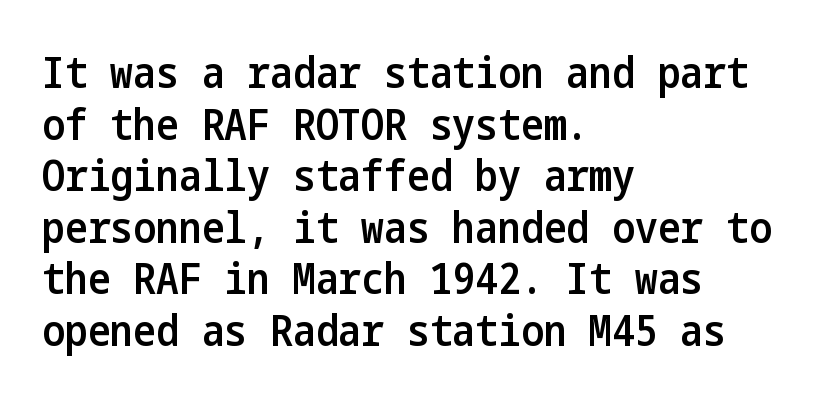
{"serif": "no", "italic": "no", "bold": "semi", "weight": "semibold", "width": "condensed", "stroke_contrast": "low", "x_height": "medium", "underline": "no", "align": "left", "line_spacing_ratio": 1.2, "letter_spacing": "normal", "letter_spacing_em": 0.0, "glyph_px": 43}
